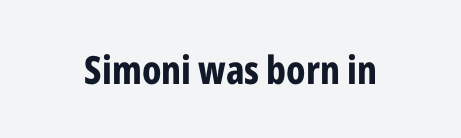
{"serif": "no", "italic": "no", "bold": "yes", "weight": "bold", "width": "condensed", "stroke_contrast": "low", "x_height": "medium", "monospaced": "no", "underline": "no", "letter_spacing": "normal", "letter_spacing_em": 0.0, "glyph_px": 39}
